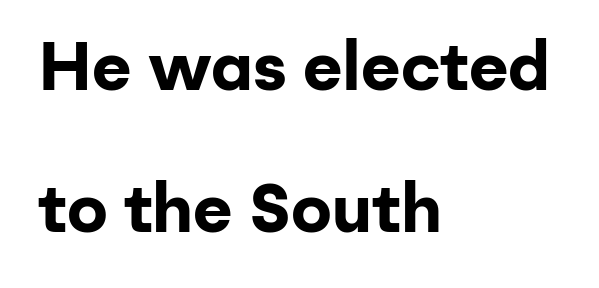
A typesetter would call this zero additional tracking. Quick note: underline off. The strokes are fattened all the way to bold. The setting favours the left margin, as ordinary paragraphs usually do. Honestly, the rows look like they've been pulled way apart. Character widths vary here, with narrow letters taking less room than wide ones.
